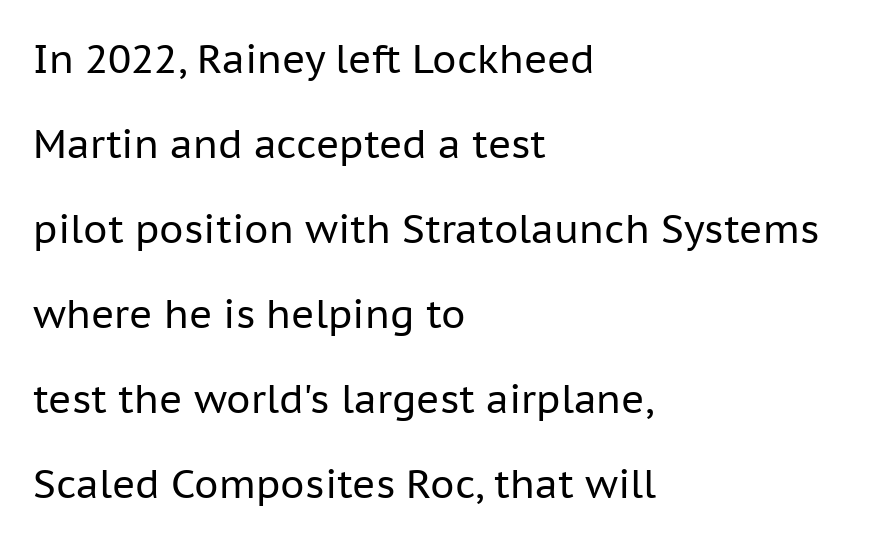
Every character sits straight up, as roman type does. Character widths vary here, with narrow letters taking less room than wide ones. Inter-character spacing is left at the font's built-in metrics. Does the leading feel generous? Absolutely, it's lavish.
